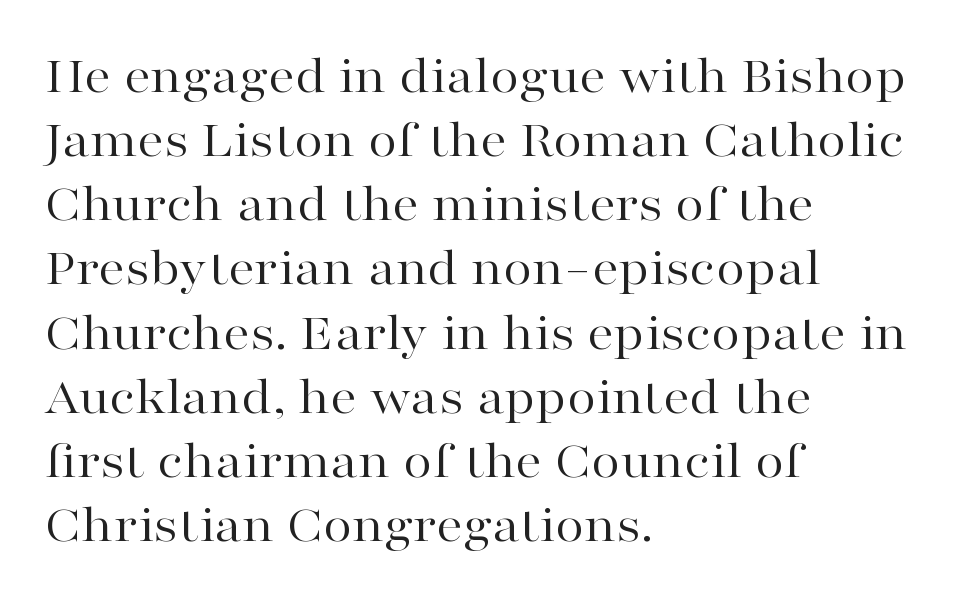
Q: Is the text bold? A: No.
Q: Is the text italic (slanted)? A: No, it is upright.
Q: Is the typeface a serif or a sans-serif typeface? A: Serif.
Q: Is the text underlined? A: No.
Q: How is the paragraph aligned? A: Left-aligned.
Q: Is the spacing between letters normal or unusually wide? A: Normal.
Q: Width (condensed, normal, or wide)? A: Wide.
Q: Stroke contrast? A: High.
Q: x-height? A: Medium.
Q: Monospaced? A: No.
